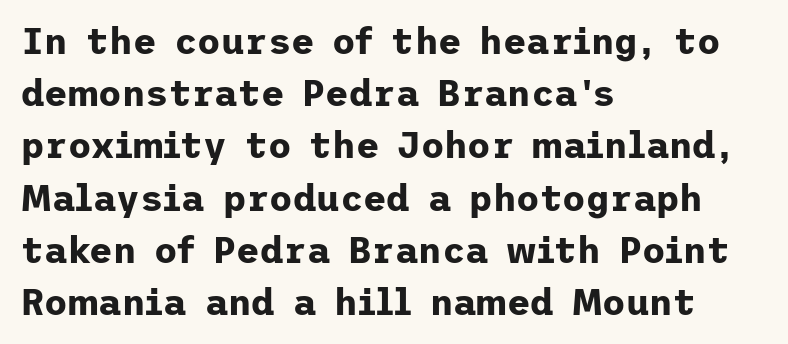
How are the letters spaced? Ordinarily, with no added tracking. Plenty of ink on the page — the face is bold. Quick note: underline off. Letterform terminals end flat and unadorned throughout the passage. Visually the block forms a straight wall on the left and a jagged coastline on the right. Italic? Not at all — the glyphs are vertical.
